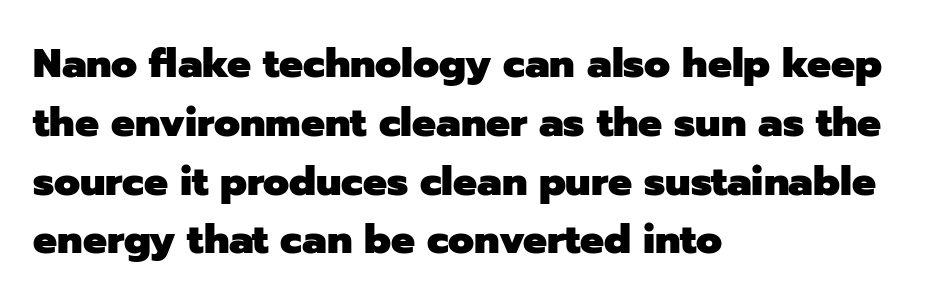
The image shows 40 px heavy sans-serif type, upright; set left-aligned, normal line spacing (1.47x), normal letter spacing, not underlined; low stroke contrast and a medium x-height.
